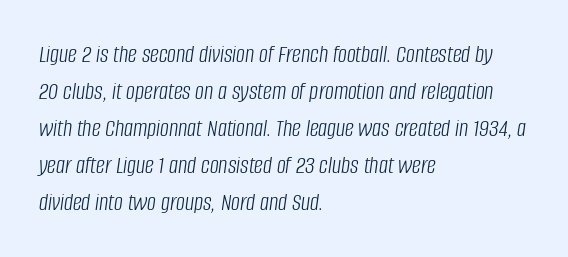
{"italic": "yes", "lean": "right", "slant_degrees": 8, "bold": "no", "underline": "no", "align": "left", "line_spacing": "normal", "line_spacing_ratio": 1.48, "letter_spacing": "normal", "letter_spacing_em": 0.0, "glyph_px": 25}
